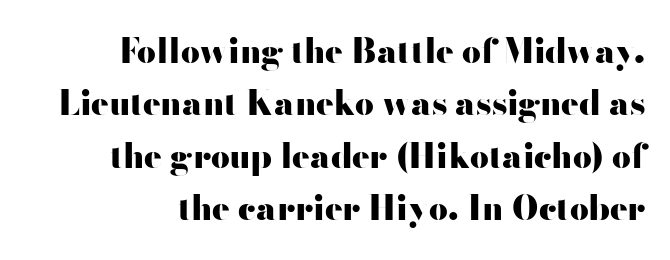
The image shows 33 px heavy, wide type, upright; set right-aligned, normal line spacing (1.59x), normal letter spacing, not underlined; high stroke contrast and a small x-height.
